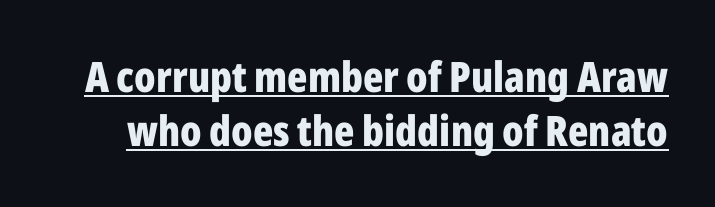
The image shows 42 px bold, condensed sans-serif type, upright; set normal line spacing (1.29x), normal letter spacing, underlined; low stroke contrast and a medium x-height.
